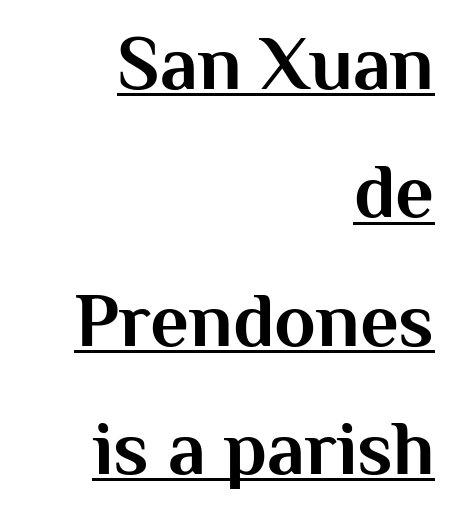
You could call the tracking neutral — neither tight nor loose. If you drew a line through each stem, it would be perfectly vertical. The face used here is a sans, in the tradition of grotesques and geometrics. Underline: present. The passage shown stacks its lines at a standard gap. Spacing verdict: proportional, widths tailored to each character.
